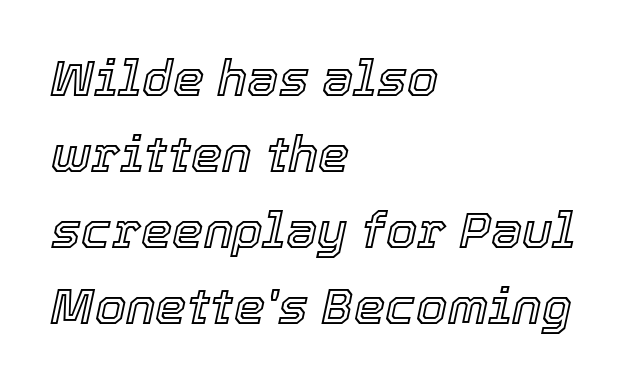
Q: Is the text italic (slanted)? A: Yes, it leans right by about 12 degrees.
Q: Is the text underlined? A: No.
Q: How is the paragraph aligned? A: Left-aligned.
Q: Is the spacing between letters normal or unusually wide? A: Normal.
Q: Is the spacing between lines tight, normal or loose? A: Normal.
Q: Width (condensed, normal, or wide)? A: Normal.
Q: x-height? A: Medium.
Q: Monospaced? A: No.
